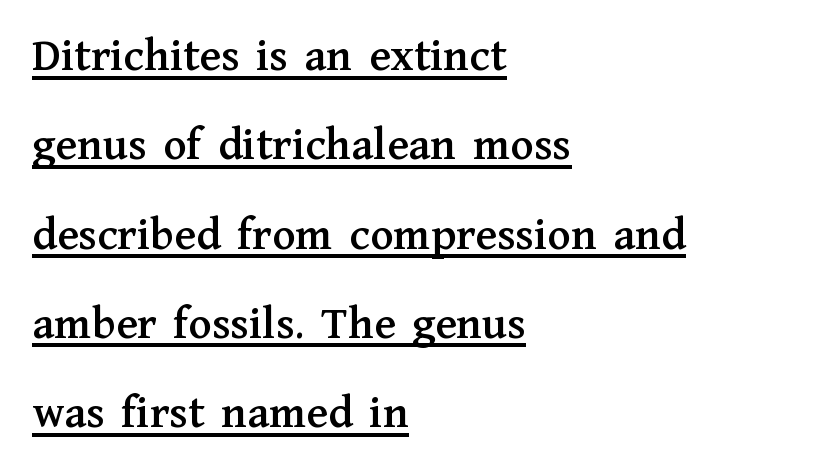
Q: Is the text italic (slanted)? A: No, it is upright.
Q: Is the typeface a serif or a sans-serif typeface? A: Serif.
Q: Is the text underlined? A: Yes.
Q: How is the paragraph aligned? A: Left-aligned.
Q: Is the spacing between letters normal or unusually wide? A: Normal.
Q: Width (condensed, normal, or wide)? A: Normal.
Q: Stroke contrast? A: Medium.
Q: x-height? A: Medium.
Q: Monospaced? A: No.
